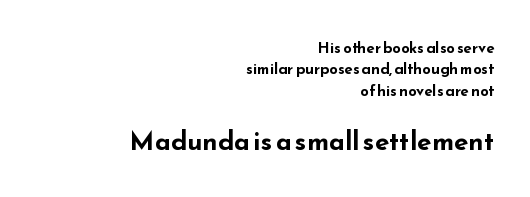
{"italic": "no", "bold": "yes", "underline": "no", "align": "right", "line_spacing": "normal", "line_spacing_ratio": 1.42, "letter_spacing": "normal", "letter_spacing_em": 0.0, "larger_block": "second", "size_ratio": 1.73, "glyph_px": 26}
